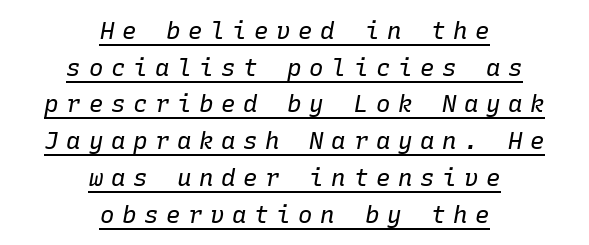
The image shows 24 px text type, italic (leaning right); set centered, normal line spacing (1.53x), unusually wide letter spacing (+0.32 em), underlined.
